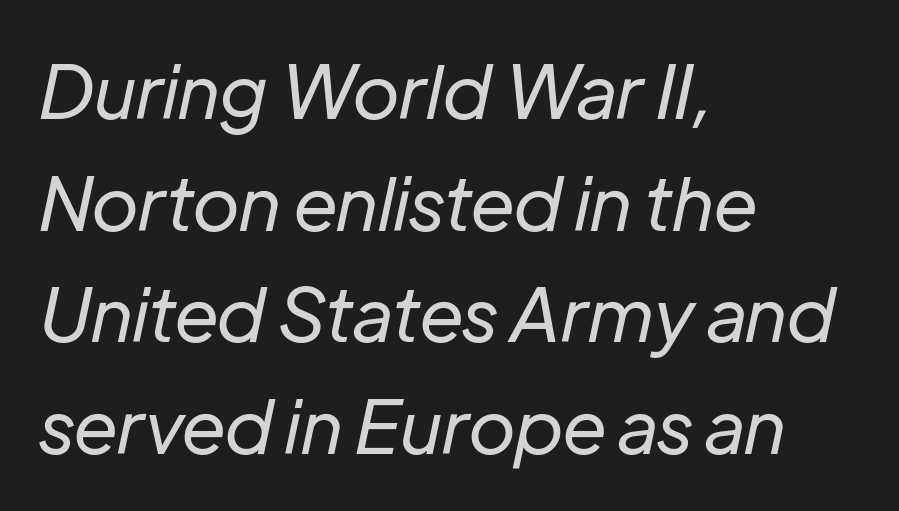
Q: Is the text bold? A: No.
Q: Is the text italic (slanted)? A: Yes, it leans right by about 12 degrees.
Q: Is the text underlined? A: No.
Q: How is the paragraph aligned? A: Left-aligned.
Q: Is the spacing between letters normal or unusually wide? A: Normal.
Q: Is the spacing between lines tight, normal or loose? A: Normal.
Q: Width (condensed, normal, or wide)? A: Normal.
Q: Stroke contrast? A: Low.
Q: x-height? A: Medium.
Q: Monospaced? A: No.
